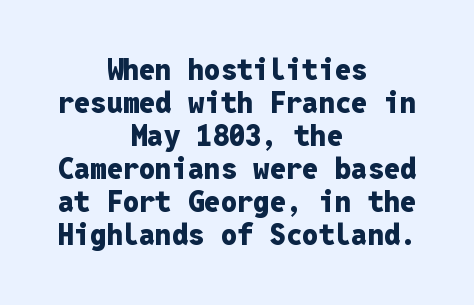
The passage shown is not underscored anywhere. The passage shown is typed in a monospace face where columns stay perfectly aligned. Posture: vertical. The typesetting leans heavy: a genuine bold.
